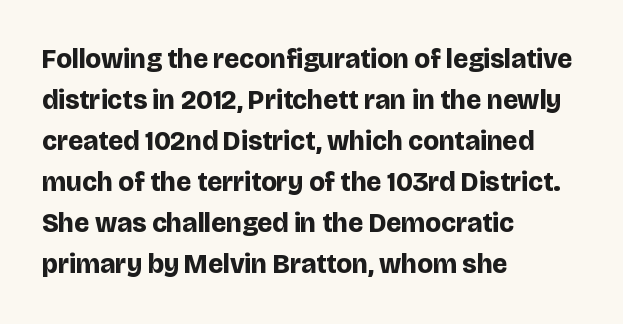
The image shows 27 px bold type, upright; set left-aligned, normal line spacing (1.52x), normal letter spacing, not underlined.
